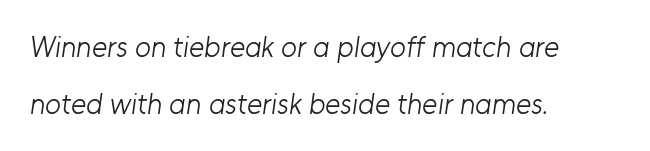
Q: Is the text bold? A: No.
Q: Is the typeface a serif or a sans-serif typeface? A: Sans-serif.
Q: Is the text underlined? A: No.
Q: How is the paragraph aligned? A: Left-aligned.
Q: Is the spacing between letters normal or unusually wide? A: Normal.
Q: Is the spacing between lines tight, normal or loose? A: Loose.
Q: Width (condensed, normal, or wide)? A: Normal.
Q: Stroke contrast? A: Low.
Q: x-height? A: Medium.
Q: Monospaced? A: No.
